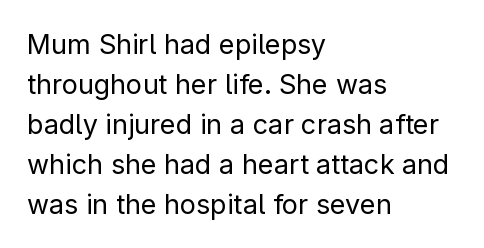
Italic: no, the glyphs are upright roman. Observe the ordinary spacing: letters are neighbours, not strangers. Line spacing here is normal. The zone under the glyphs is completely vacant. These lines stack with their left ends in a neat column.
